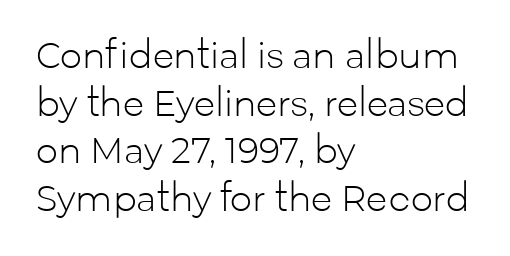
The image shows 35 px light sans-serif type, upright; set left-aligned, normal line spacing (1.36x), normal letter spacing, not underlined; low stroke contrast and a medium x-height.
